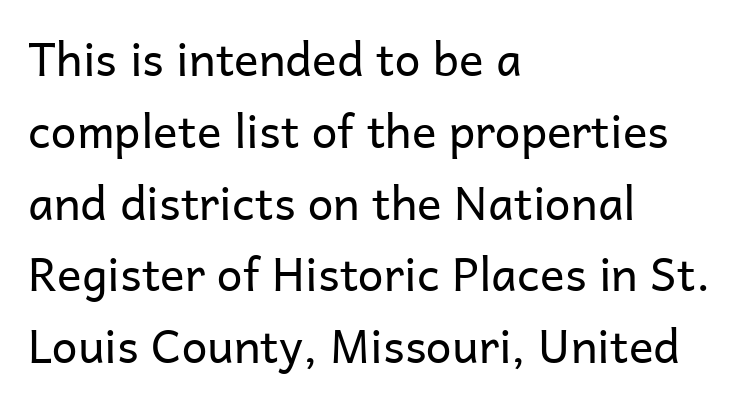
The image shows 46 px regular-weight sans-serif type, upright; set left-aligned, normal line spacing (1.56x), normal letter spacing, not underlined; low stroke contrast and a medium x-height.
